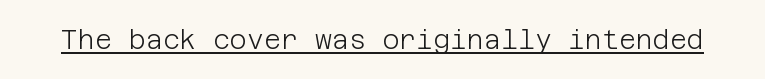
Q: Is the text bold? A: No.
Q: Is the text italic (slanted)? A: No, it is upright.
Q: Is the text underlined? A: Yes.
Q: Is the spacing between letters normal or unusually wide? A: Normal.
